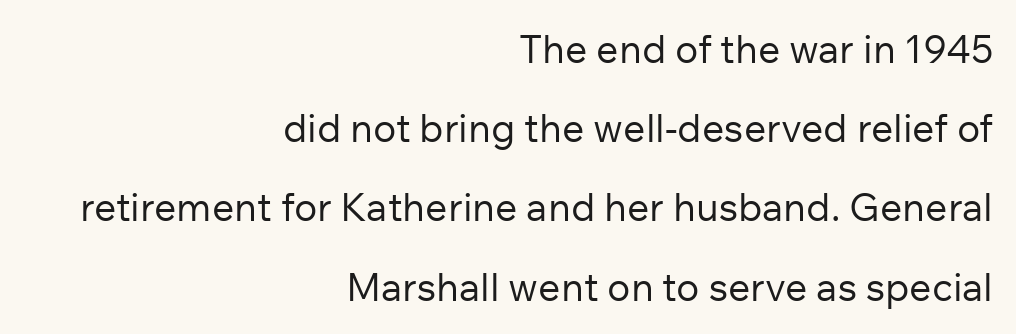
Q: Is the text bold? A: No.
Q: Is the text italic (slanted)? A: No, it is upright.
Q: Is the typeface a serif or a sans-serif typeface? A: Sans-serif.
Q: Is the text underlined? A: No.
Q: How is the paragraph aligned? A: Right-aligned.
Q: Is the spacing between letters normal or unusually wide? A: Normal.
Q: Is the spacing between lines tight, normal or loose? A: Loose.
Q: Width (condensed, normal, or wide)? A: Normal.
Q: Stroke contrast? A: Low.
Q: x-height? A: Medium.
Q: Monospaced? A: No.
